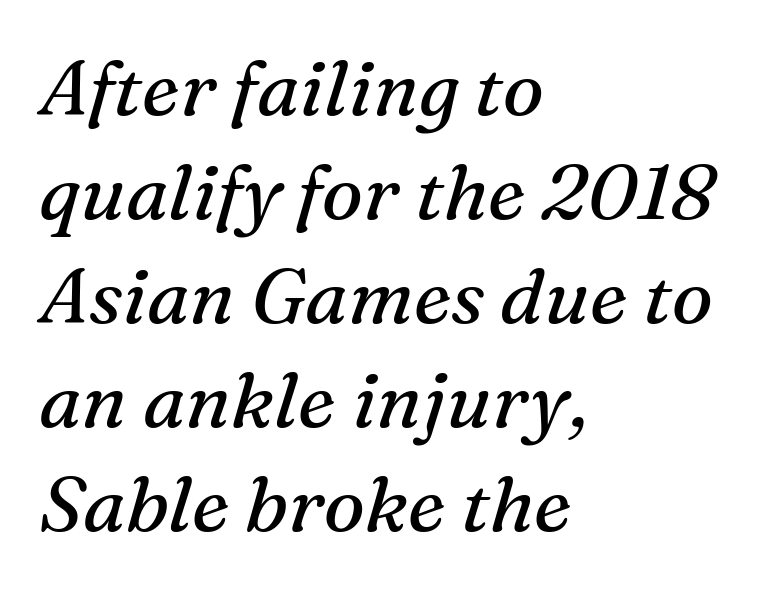
The image shows 77 px regular-weight serif type, italic (leaning right); set left-aligned, normal line spacing (1.35x), normal letter spacing, not underlined; medium stroke contrast and a medium x-height.
